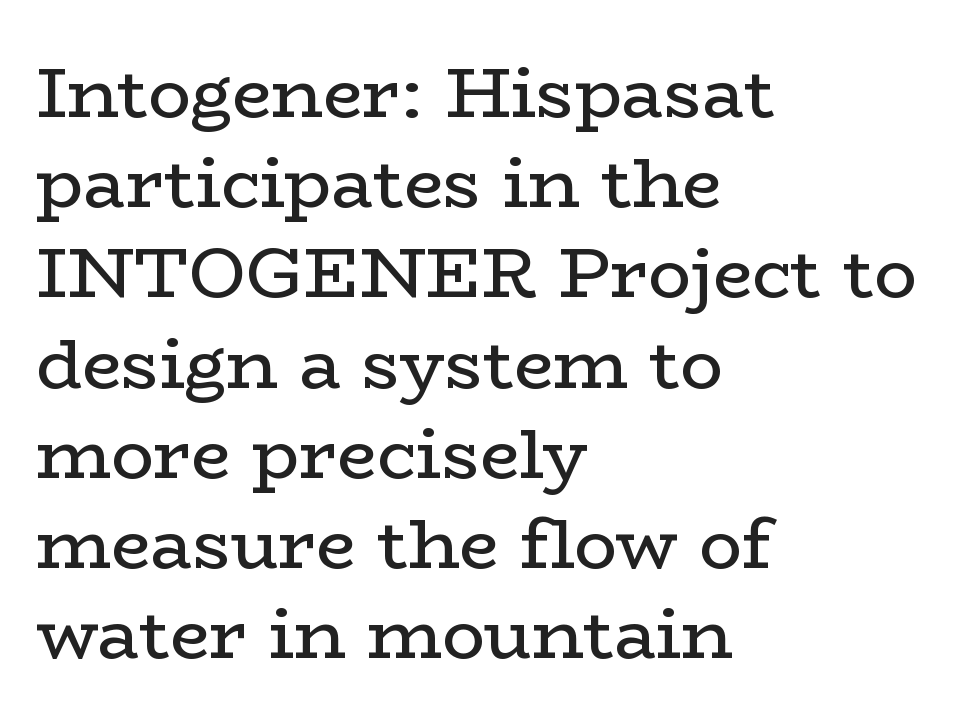
You can tell from the footed stems that serif type was used. The passage shown is typed in a proportional face where columns would drift. This is not heavy type; no bold has been used. Bare-footed words on every line.
